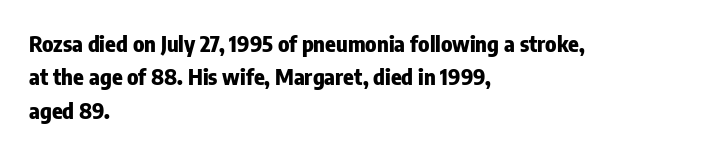
{"italic": "no", "bold": "yes", "underline": "no", "align": "left", "line_spacing": "normal", "line_spacing_ratio": 1.52, "letter_spacing": "normal", "letter_spacing_em": 0.0, "glyph_px": 22}
